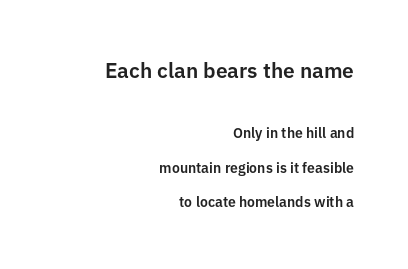
The image shows 21 px text type, upright; set right-aligned, loose line spacing (2.45x), normal letter spacing, not underlined; the first (top) block is 1.5x larger.
